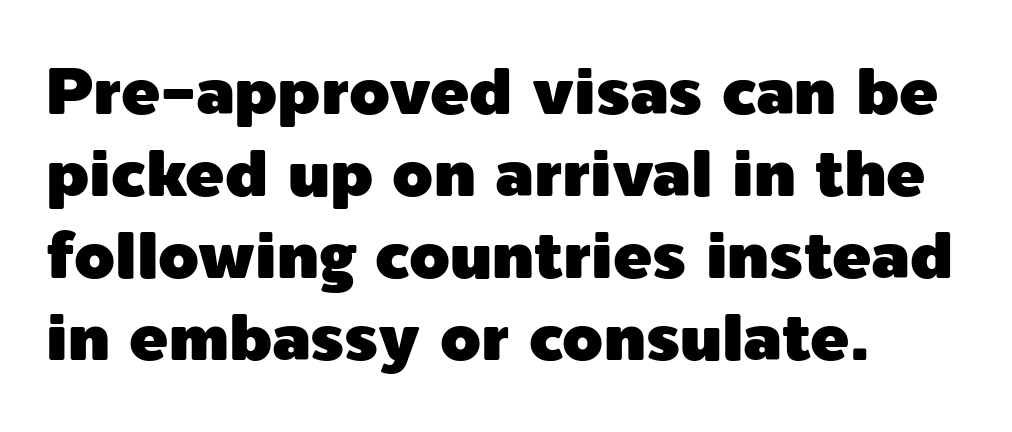
The image shows 65 px sans-serif type, upright; set left-aligned, normal line spacing (1.26x), normal letter spacing, not underlined; a medium x-height.
